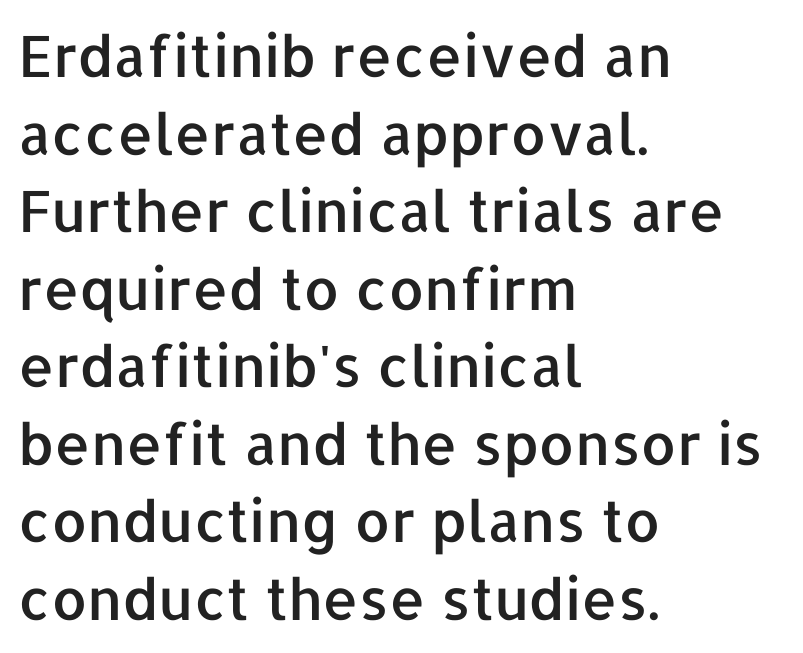
Q: Is the text italic (slanted)? A: No, it is upright.
Q: Is the typeface a serif or a sans-serif typeface? A: Sans-serif.
Q: Is the text underlined? A: No.
Q: How is the paragraph aligned? A: Left-aligned.
Q: Is the spacing between letters normal or unusually wide? A: Normal.
Q: Is the spacing between lines tight, normal or loose? A: Normal.
Q: Width (condensed, normal, or wide)? A: Normal.
Q: Stroke contrast? A: Low.
Q: x-height? A: Medium.
Q: Monospaced? A: No.
